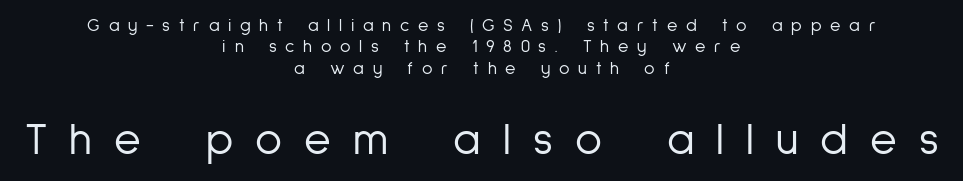
Q: Is the text bold? A: No.
Q: Is the text italic (slanted)? A: No, it is upright.
Q: Is the typeface a serif or a sans-serif typeface? A: Sans-serif.
Q: Is the text underlined? A: No.
Q: How is the paragraph aligned? A: Centered.
Q: Is the spacing between letters normal or unusually wide? A: Unusually wide.
Q: Which block of text is set in a larger size, the first (top) or the second (bottom)? A: The second (bottom) one.
Q: Width (condensed, normal, or wide)? A: Condensed.
Q: Stroke contrast? A: Low.
Q: x-height? A: Medium.
Q: Monospaced? A: No.
